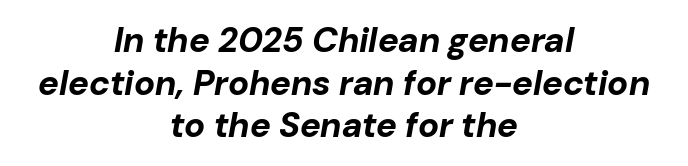
{"italic": "yes", "lean": "right", "slant_degrees": 10, "bold": "yes", "weight": "bold", "width": "normal", "stroke_contrast": "low", "x_height": "medium", "monospaced": "no", "underline": "no", "align": "center", "line_spacing_ratio": 1.22, "letter_spacing": "normal", "letter_spacing_em": 0.0, "glyph_px": 35}
